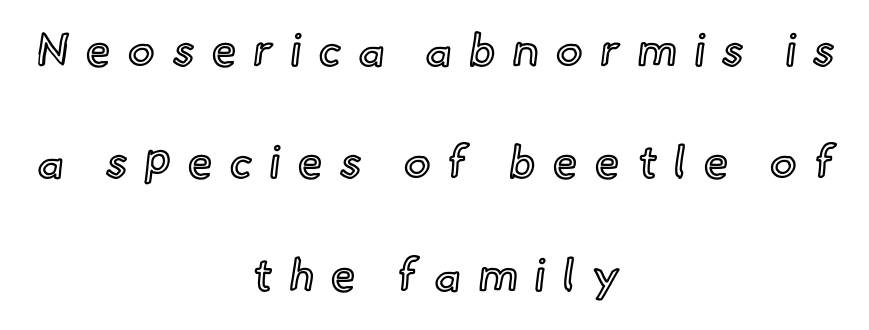
{"width": "normal", "x_height": "small", "monospaced": "no", "underline": "no", "align": "center", "line_spacing": "loose", "line_spacing_ratio": 2.5, "letter_spacing": "wide", "letter_spacing_em": 0.38, "glyph_px": 45}
